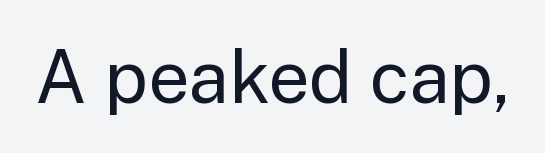
Q: Is the text bold? A: No.
Q: Is the text italic (slanted)? A: No, it is upright.
Q: Is the typeface a serif or a sans-serif typeface? A: Sans-serif.
Q: Is the text underlined? A: No.
Q: Is the spacing between letters normal or unusually wide? A: Normal.
Q: Width (condensed, normal, or wide)? A: Normal.
Q: Stroke contrast? A: Low.
Q: x-height? A: Medium.
Q: Monospaced? A: No.
